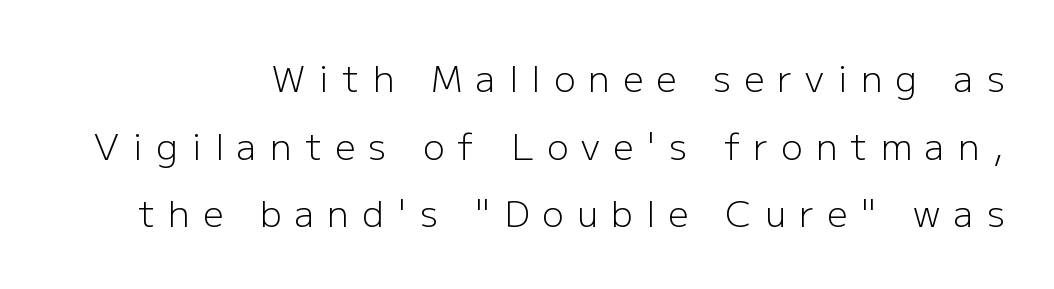
Q: Is the text bold? A: No.
Q: Is the text italic (slanted)? A: No, it is upright.
Q: Is the typeface a serif or a sans-serif typeface? A: Sans-serif.
Q: Is the text underlined? A: No.
Q: Is the spacing between letters normal or unusually wide? A: Unusually wide.
Q: Width (condensed, normal, or wide)? A: Normal.
Q: Stroke contrast? A: Low.
Q: x-height? A: Medium.
Q: Monospaced? A: No.
